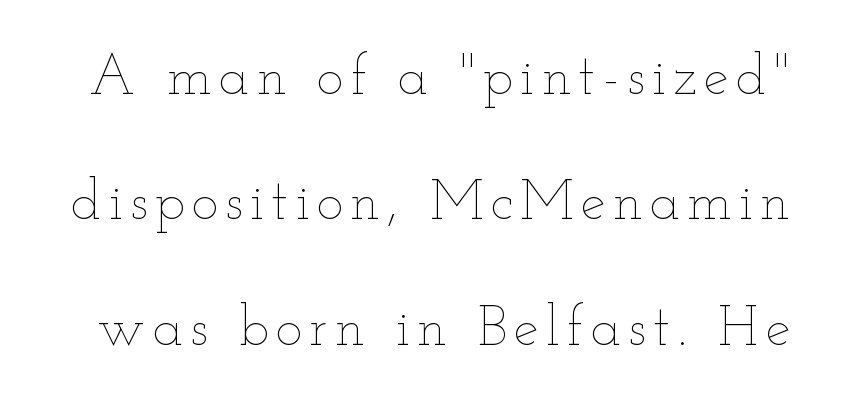
No italicization has been applied; the sample stays upright. Spacing verdict: proportional, widths tailored to each character. The typesetting does not lean heavy: it is not bold. The space directly below the letters is spotless. Reading down the column, the eye jumps a long way to each next line.
